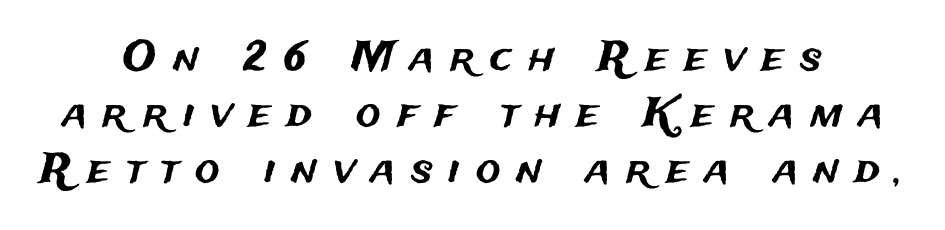
These lines sit exactly where default settings would place them. This rendering employs a face without finishing strokes, i.e., a sans-serif. The passage shown has open, widely tracked lettering throughout. Check under the words: just untouched page. Spacing verdict: proportional, widths tailored to each character.
